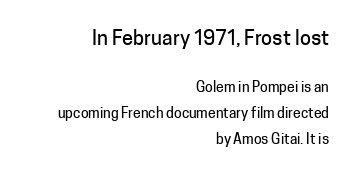
Q: Is the text italic (slanted)? A: No, it is upright.
Q: Is the text underlined? A: No.
Q: How is the paragraph aligned? A: Right-aligned.
Q: Is the spacing between letters normal or unusually wide? A: Normal.
Q: Which block of text is set in a larger size, the first (top) or the second (bottom)? A: The first (top) one.
